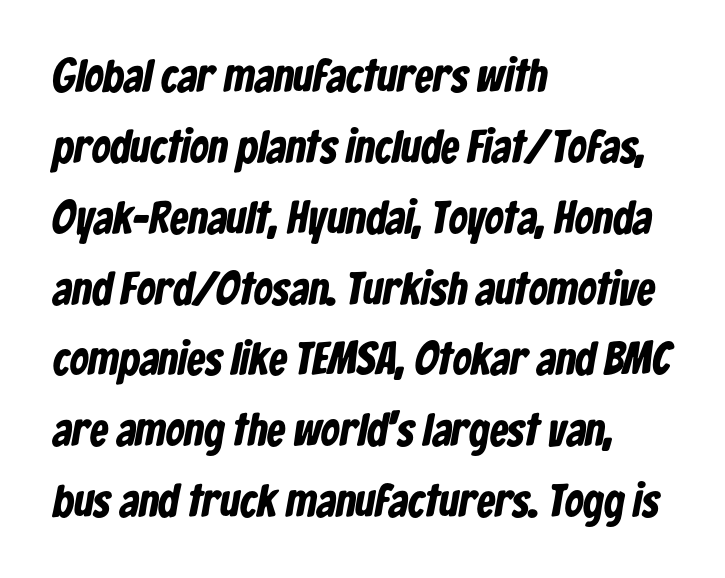
Check the space under the baseline: it is left empty. The rendering uses natural spacing where letterforms have individual widths. To sum up the face: it is a sans, with no serifs. Leftover space on each line is placed entirely after the last word. The passage shown stacks its lines at a standard gap. Each word holds together tightly as a unit, with standard inter-letter gaps.
